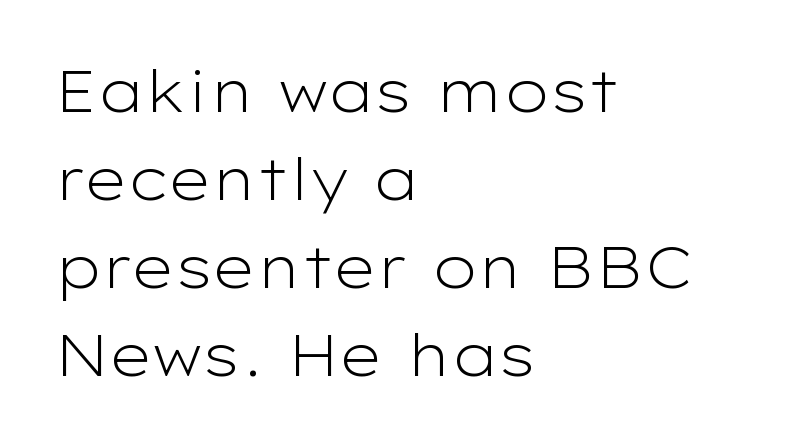
{"serif": "no", "italic": "no", "bold": "no", "weight": "light", "width": "wide", "stroke_contrast": "low", "x_height": "medium", "monospaced": "no", "underline": "no", "align": "left", "line_spacing": "normal", "line_spacing_ratio": 1.52, "letter_spacing": "normal", "letter_spacing_em": 0.0, "glyph_px": 58}
